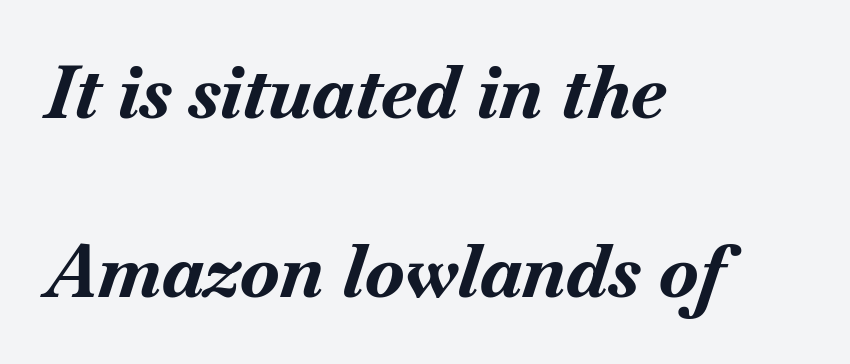
Q: Is the text bold? A: Yes.
Q: Is the text italic (slanted)? A: Yes, it leans right by about 18 degrees.
Q: Is the text underlined? A: No.
Q: How is the paragraph aligned? A: Left-aligned.
Q: Is the spacing between letters normal or unusually wide? A: Normal.
Q: Is the spacing between lines tight, normal or loose? A: Loose.
Q: Width (condensed, normal, or wide)? A: Normal.
Q: Stroke contrast? A: Medium.
Q: x-height? A: Small.
Q: Monospaced? A: No.
